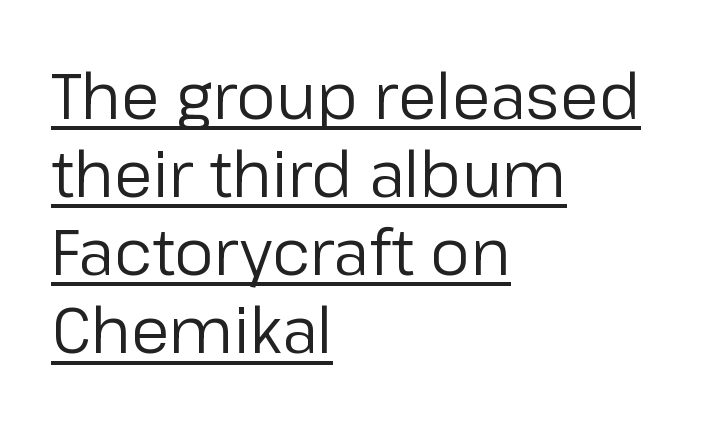
{"serif": "no", "italic": "no", "bold": "no", "weight": "regular", "width": "normal", "stroke_contrast": "low", "x_height": "medium", "monospaced": "no", "underline": "yes", "align": "left", "line_spacing_ratio": 1.24, "letter_spacing": "normal", "letter_spacing_em": 0.0, "glyph_px": 63}
